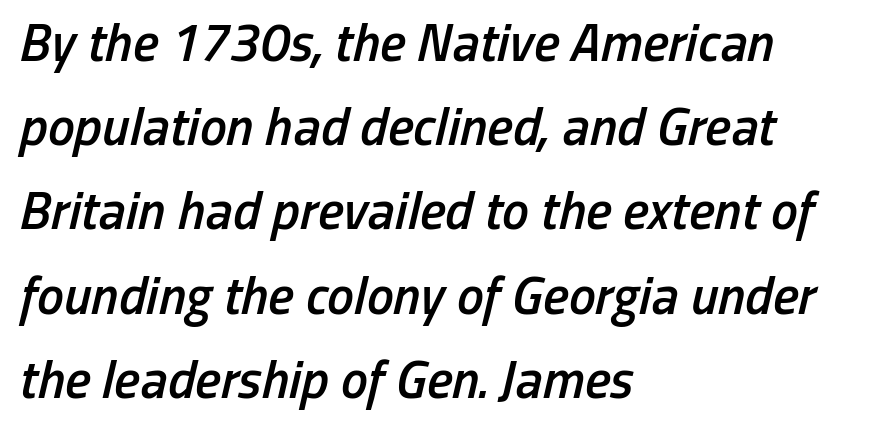
{"italic": "yes", "lean": "right", "slant_degrees": 13, "bold": "semi", "weight": "semibold", "width": "condensed", "stroke_contrast": "low", "x_height": "medium", "monospaced": "no", "underline": "no", "align": "left", "line_spacing": "normal", "line_spacing_ratio": 1.56, "letter_spacing": "normal", "letter_spacing_em": 0.0, "glyph_px": 54}
